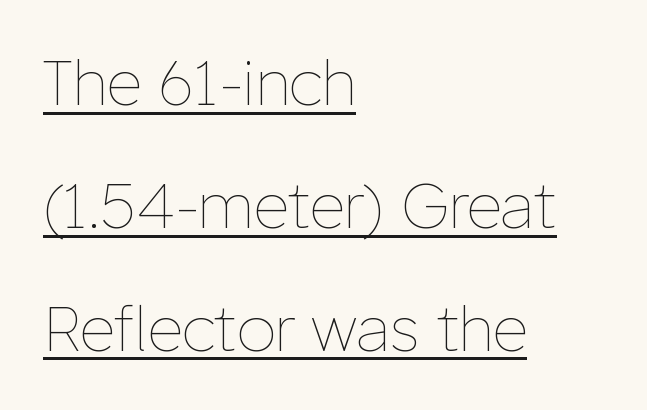
{"italic": "no", "bold": "no", "weight": "thin", "width": "normal", "stroke_contrast": "low", "x_height": "medium", "monospaced": "no", "underline": "yes", "align": "left", "line_spacing": "loose", "line_spacing_ratio": 1.98, "letter_spacing": "normal", "letter_spacing_em": 0.0, "glyph_px": 62}
